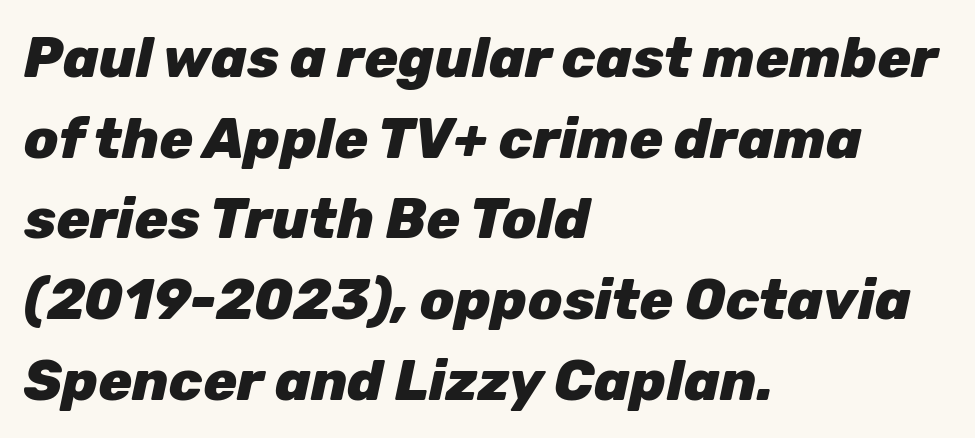
Q: Is the text bold? A: Yes.
Q: Is the text italic (slanted)? A: Yes, it leans right by about 12 degrees.
Q: Is the text underlined? A: No.
Q: How is the paragraph aligned? A: Left-aligned.
Q: Is the spacing between letters normal or unusually wide? A: Normal.
Q: Is the spacing between lines tight, normal or loose? A: Normal.
Q: Width (condensed, normal, or wide)? A: Normal.
Q: Stroke contrast? A: Low.
Q: x-height? A: Medium.
Q: Monospaced? A: No.
